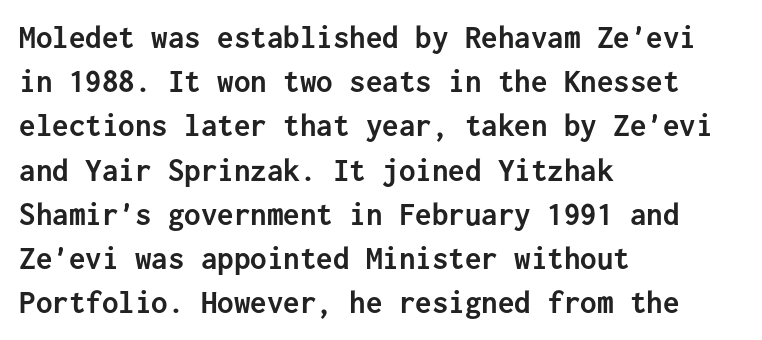
Q: Is the text bold? A: Yes.
Q: Is the text italic (slanted)? A: No, it is upright.
Q: Is the typeface a serif or a sans-serif typeface? A: Sans-serif.
Q: Is the text underlined? A: No.
Q: How is the paragraph aligned? A: Left-aligned.
Q: Is the spacing between letters normal or unusually wide? A: Normal.
Q: Is the spacing between lines tight, normal or loose? A: Normal.
Q: Width (condensed, normal, or wide)? A: Normal.
Q: Stroke contrast? A: Low.
Q: x-height? A: Medium.
Q: Monospaced? A: Yes.
